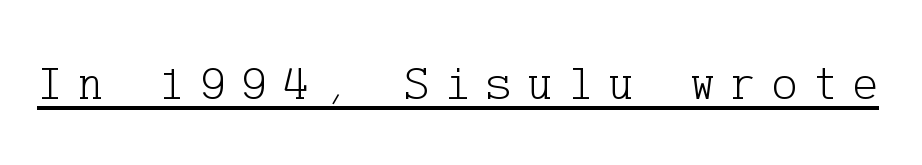
The image shows 48 px light serif type, upright; set unusually wide letter spacing (+0.32 em), underlined; low stroke contrast and a medium x-height.
